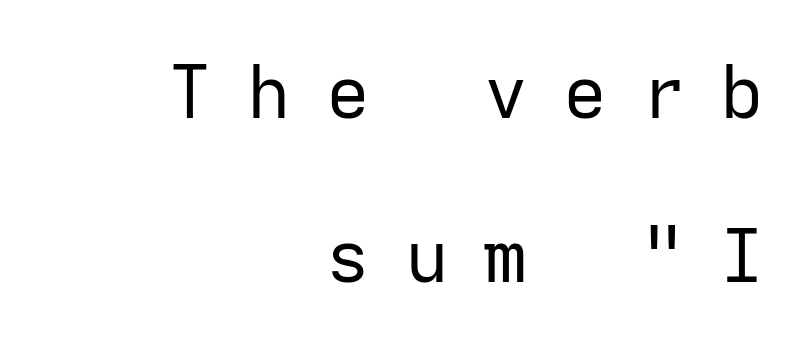
The image shows 73 px regular-weight sans-serif type, upright, monospaced; set right-aligned, loose line spacing (2.24x), unusually wide letter spacing (+0.48 em), not underlined; low stroke contrast and a medium x-height.
